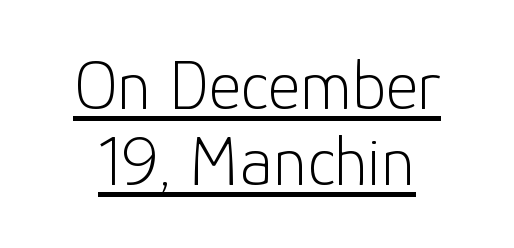
{"serif": "no", "italic": "no", "bold": "no", "weight": "light", "width": "normal", "stroke_contrast": "low", "x_height": "medium", "monospaced": "no", "underline": "yes", "line_spacing": "tight", "line_spacing_ratio": 1.09, "letter_spacing": "normal", "letter_spacing_em": 0.0, "glyph_px": 70}
